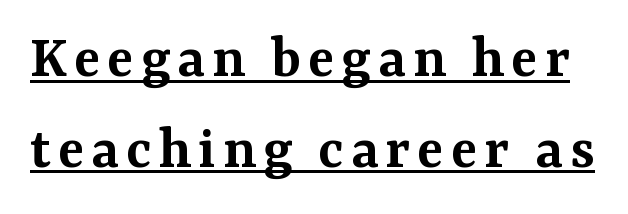
Q: Is the text bold? A: Semi-bold.
Q: Is the text italic (slanted)? A: No, it is upright.
Q: Is the typeface a serif or a sans-serif typeface? A: Serif.
Q: Is the text underlined? A: Yes.
Q: Is the spacing between lines tight, normal or loose? A: Normal.
Q: Width (condensed, normal, or wide)? A: Normal.
Q: Stroke contrast? A: Medium.
Q: x-height? A: Medium.
Q: Monospaced? A: No.
